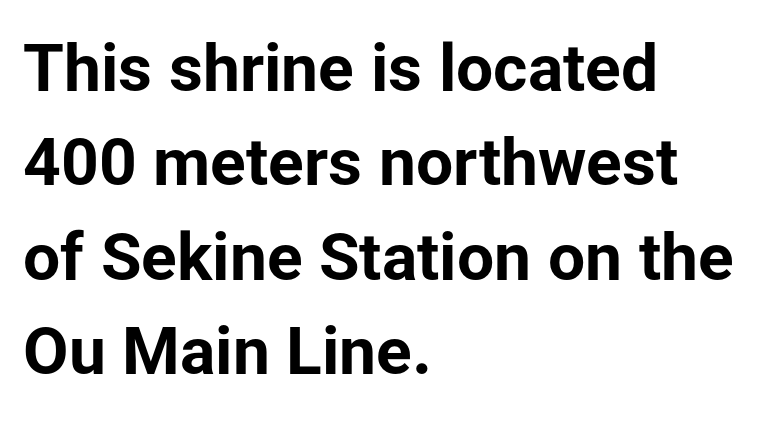
{"serif": "no", "italic": "no", "bold": "yes", "weight": "bold", "width": "normal", "stroke_contrast": "low", "x_height": "medium", "monospaced": "no", "underline": "no", "align": "left", "line_spacing": "normal", "line_spacing_ratio": 1.43, "letter_spacing": "normal", "letter_spacing_em": 0.0, "glyph_px": 66}
